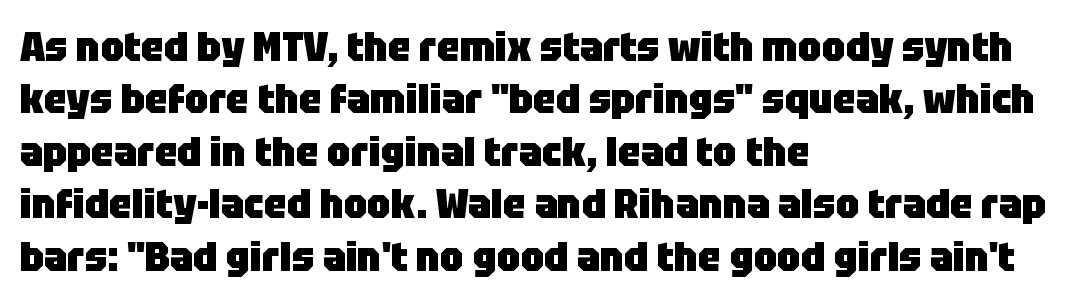
Q: Is the text bold? A: Yes.
Q: Is the text italic (slanted)? A: No, it is upright.
Q: Is the typeface a serif or a sans-serif typeface? A: Sans-serif.
Q: Is the text underlined? A: No.
Q: How is the paragraph aligned? A: Left-aligned.
Q: Is the spacing between letters normal or unusually wide? A: Normal.
Q: Is the spacing between lines tight, normal or loose? A: Normal.
Q: Width (condensed, normal, or wide)? A: Normal.
Q: Stroke contrast? A: Low.
Q: x-height? A: Large.
Q: Monospaced? A: No.
